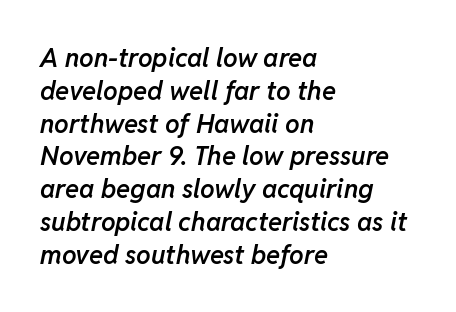
Q: Is the text bold? A: Semi-bold.
Q: Is the text italic (slanted)? A: Yes, it leans right by about 11 degrees.
Q: Is the text underlined? A: No.
Q: How is the paragraph aligned? A: Left-aligned.
Q: Is the spacing between letters normal or unusually wide? A: Normal.
Q: Is the spacing between lines tight, normal or loose? A: Normal.
